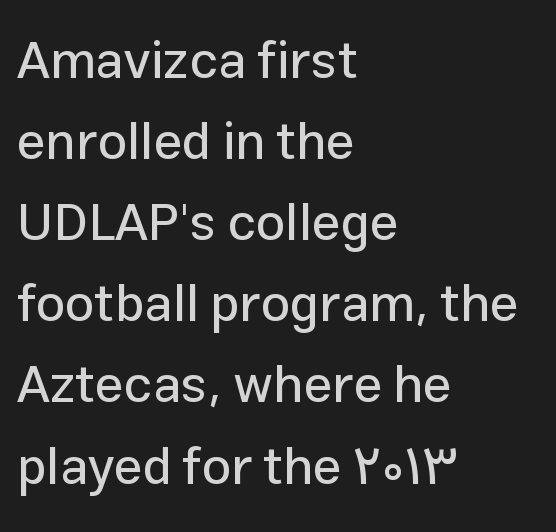
{"serif": "no", "italic": "no", "width": "normal", "stroke_contrast": "low", "x_height": "medium", "monospaced": "no", "underline": "no", "align": "left", "line_spacing": "normal", "line_spacing_ratio": 1.56, "letter_spacing": "normal", "letter_spacing_em": 0.0, "glyph_px": 52}
